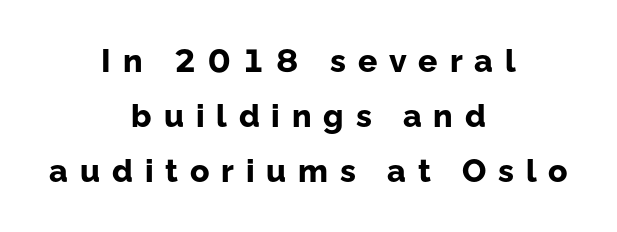
Q: Is the text bold? A: Yes.
Q: Is the text italic (slanted)? A: No, it is upright.
Q: Is the typeface a serif or a sans-serif typeface? A: Sans-serif.
Q: Is the text underlined? A: No.
Q: How is the paragraph aligned? A: Centered.
Q: Is the spacing between letters normal or unusually wide? A: Unusually wide.
Q: Width (condensed, normal, or wide)? A: Normal.
Q: Stroke contrast? A: Low.
Q: x-height? A: Medium.
Q: Monospaced? A: No.
